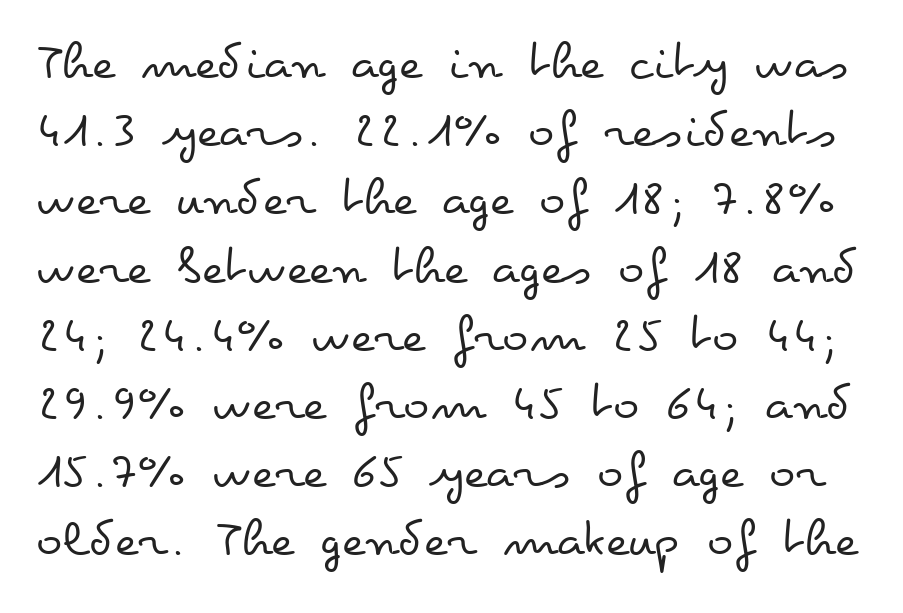
Q: Is the text bold? A: No.
Q: Is the text italic (slanted)? A: No, it is upright.
Q: Is the text underlined? A: No.
Q: Is the spacing between letters normal or unusually wide? A: Normal.
Q: Width (condensed, normal, or wide)? A: Wide.
Q: Stroke contrast? A: Low.
Q: x-height? A: Small.
Q: Monospaced? A: No.
